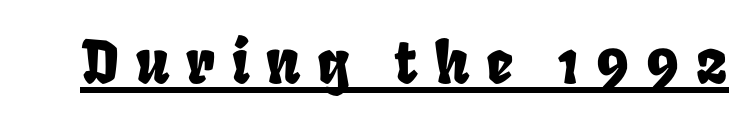
A rule runs beneath these lines of type. In terms of letterspacing, this is a distinctly airy, spread setting. These lines are rendered in a variable-pitch font.
